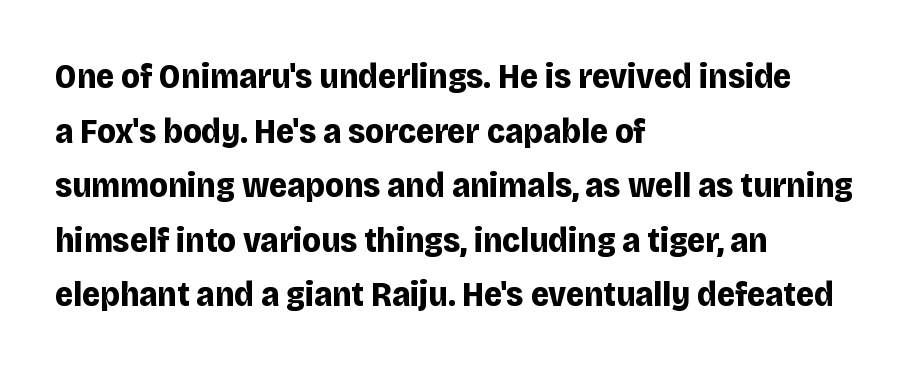
Q: Is the text bold? A: Yes.
Q: Is the text italic (slanted)? A: No, it is upright.
Q: Is the typeface a serif or a sans-serif typeface? A: Sans-serif.
Q: Is the text underlined? A: No.
Q: How is the paragraph aligned? A: Left-aligned.
Q: Is the spacing between letters normal or unusually wide? A: Normal.
Q: Is the spacing between lines tight, normal or loose? A: Normal.
Q: Width (condensed, normal, or wide)? A: Normal.
Q: Stroke contrast? A: Low.
Q: x-height? A: Large.
Q: Monospaced? A: No.
